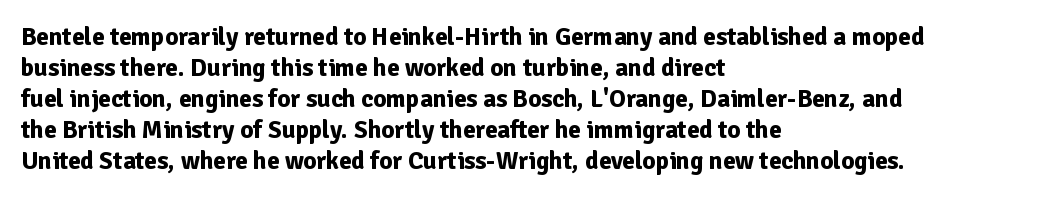
{"italic": "no", "bold": "yes", "underline": "no", "align": "left", "line_spacing_ratio": 1.24, "letter_spacing": "normal", "letter_spacing_em": 0.0, "glyph_px": 25}
